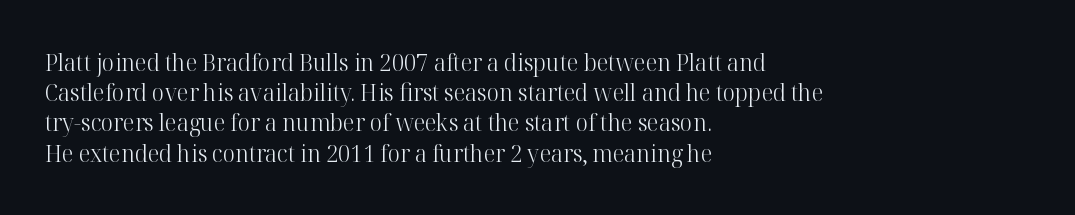
Q: Is the text bold? A: No.
Q: Is the text italic (slanted)? A: No, it is upright.
Q: Is the text underlined? A: No.
Q: How is the paragraph aligned? A: Left-aligned.
Q: Is the spacing between letters normal or unusually wide? A: Normal.
Q: Is the spacing between lines tight, normal or loose? A: Normal.
